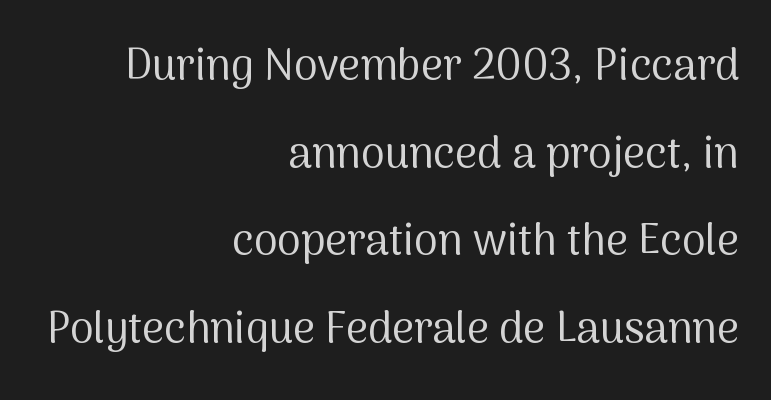
This rendering features lettering with no underline. The letters stand upright; this is a roman face. Each stroke keeps to a modest, everyday thickness or less. The letters carry no serifs — their stems end cleanly without finishing strokes.
